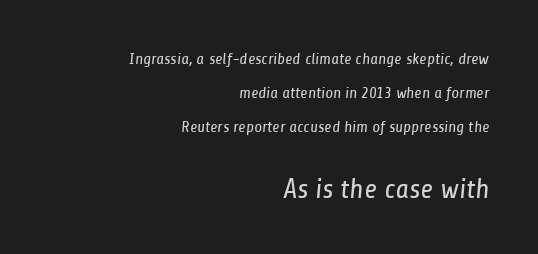
Q: Is the text bold? A: No.
Q: Is the typeface a serif or a sans-serif typeface? A: Sans-serif.
Q: Is the text underlined? A: No.
Q: How is the paragraph aligned? A: Right-aligned.
Q: Is the spacing between letters normal or unusually wide? A: Normal.
Q: Is the spacing between lines tight, normal or loose? A: Loose.
Q: Which block of text is set in a larger size, the first (top) or the second (bottom)? A: The second (bottom) one.
Q: Width (condensed, normal, or wide)? A: Condensed.
Q: Stroke contrast? A: Low.
Q: x-height? A: Medium.
Q: Monospaced? A: No.
